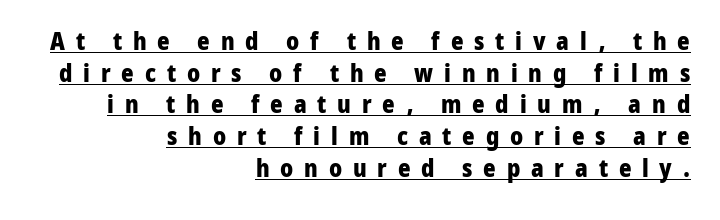
The image shows 24 px bold type, upright; set right-aligned, normal line spacing (1.32x), unusually wide letter spacing (+0.45 em), underlined.
